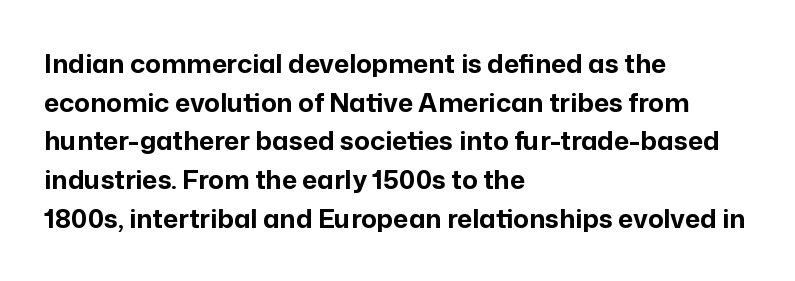
Leading: standard. Glyph-to-glyph distance matches everyday printed text. The face used here has the dense, thick strokes of a bold. These lines stack with their left ends in a neat column.
